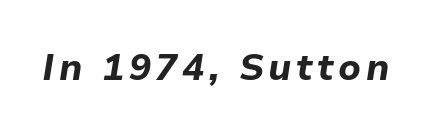
{"italic": "yes", "lean": "right", "slant_degrees": 9, "bold": "yes", "weight": "bold", "width": "normal", "stroke_contrast": "low", "x_height": "medium", "monospaced": "no", "underline": "no", "glyph_px": 37}
